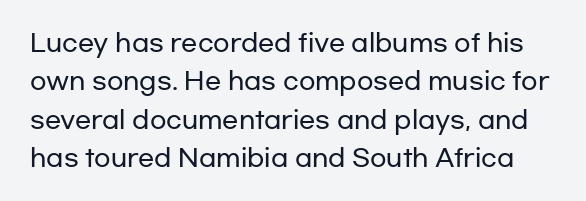
{"italic": "no", "underline": "no", "line_spacing": "normal", "line_spacing_ratio": 1.6, "letter_spacing": "normal", "letter_spacing_em": 0.0, "glyph_px": 24}
